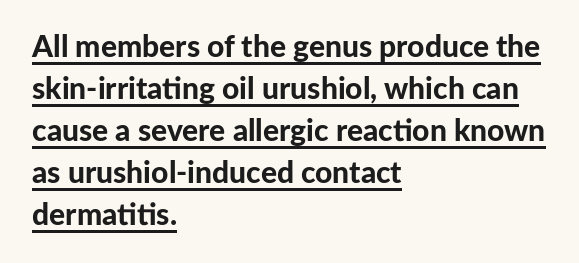
The image shows 30 px bold sans-serif type, upright; set left-aligned, normal line spacing (1.4x), normal letter spacing, underlined; low stroke contrast and a medium x-height.
